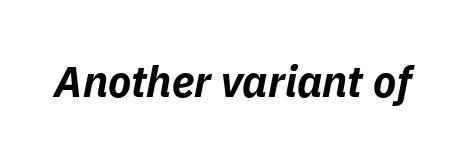
{"italic": "yes", "lean": "right", "slant_degrees": 11, "bold": "yes", "weight": "bold", "width": "normal", "stroke_contrast": "low", "x_height": "medium", "monospaced": "no", "underline": "no", "letter_spacing": "normal", "letter_spacing_em": 0.0, "glyph_px": 43}
